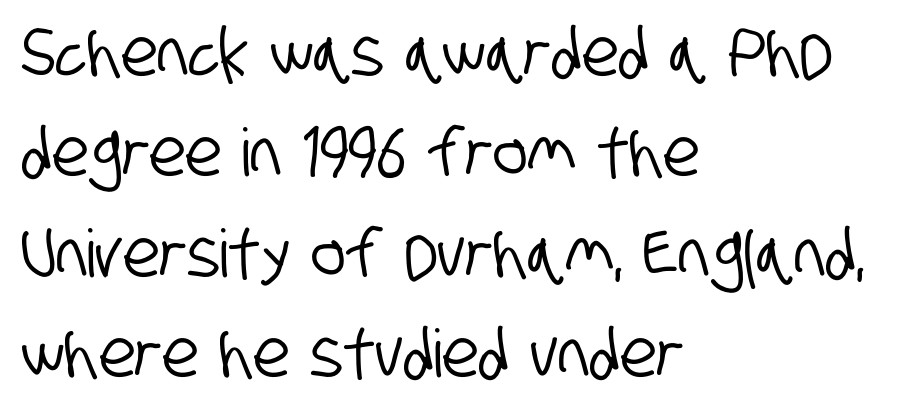
{"serif": "no", "width": "condensed", "stroke_contrast": "low", "x_height": "large", "monospaced": "no", "underline": "no", "align": "left", "line_spacing": "normal", "line_spacing_ratio": 1.52, "letter_spacing": "normal", "letter_spacing_em": 0.0, "glyph_px": 66}
